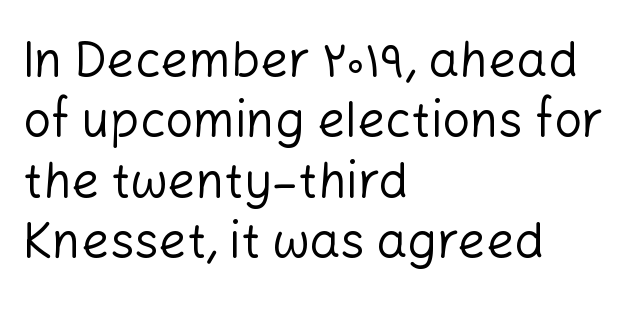
{"serif": "no", "italic": "no", "bold": "no", "weight": "regular", "width": "normal", "stroke_contrast": "low", "x_height": "medium", "monospaced": "no", "underline": "no", "align": "left", "line_spacing_ratio": 1.23, "letter_spacing": "normal", "letter_spacing_em": 0.0, "glyph_px": 49}
